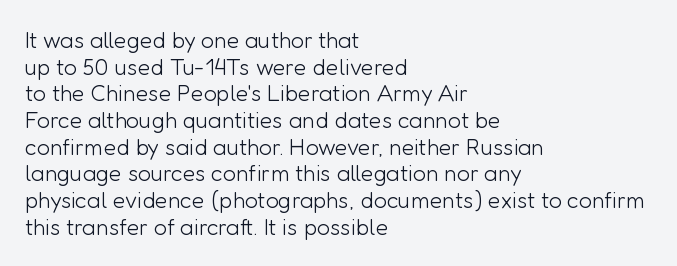
Q: Is the text bold? A: No.
Q: Is the text italic (slanted)? A: No, it is upright.
Q: Is the text underlined? A: No.
Q: How is the paragraph aligned? A: Left-aligned.
Q: Is the spacing between letters normal or unusually wide? A: Normal.
